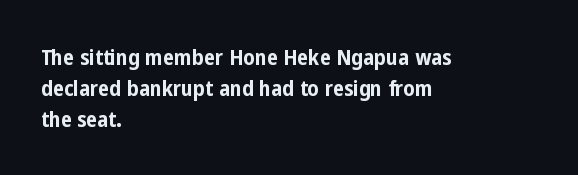
{"italic": "no", "bold": "yes", "underline": "no", "align": "left", "line_spacing": "normal", "line_spacing_ratio": 1.4, "letter_spacing": "normal", "letter_spacing_em": 0.0, "glyph_px": 22}
